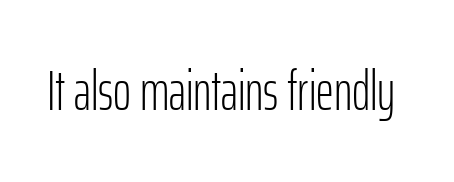
Q: Is the text bold? A: No.
Q: Is the text italic (slanted)? A: No, it is upright.
Q: Is the typeface a serif or a sans-serif typeface? A: Sans-serif.
Q: Is the text underlined? A: No.
Q: Is the spacing between letters normal or unusually wide? A: Normal.
Q: Width (condensed, normal, or wide)? A: Condensed.
Q: Stroke contrast? A: Low.
Q: x-height? A: Medium.
Q: Monospaced? A: No.
